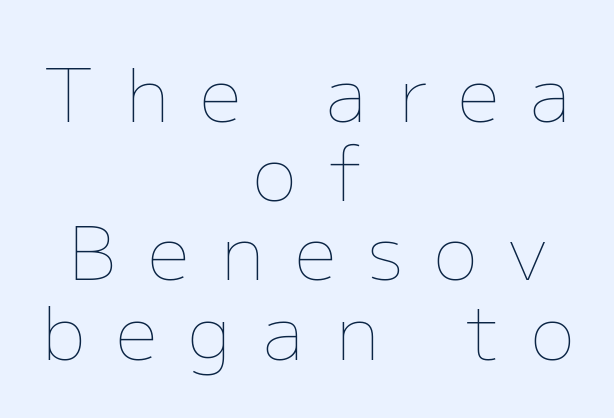
The image shows 74 px thin type, upright; set centered, tight line spacing (1.07x), unusually wide letter spacing (+0.43 em), not underlined; low stroke contrast and a medium x-height.
